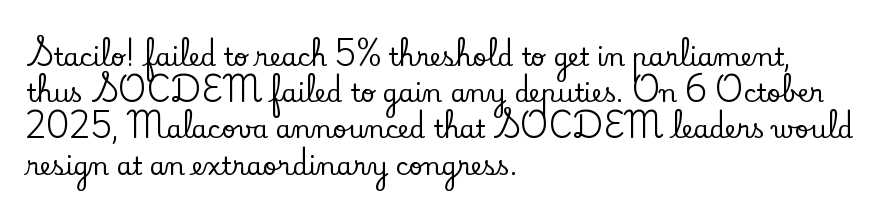
The image shows 25 px text type, upright; set left-aligned, normal line spacing (1.45x), normal letter spacing, not underlined.
